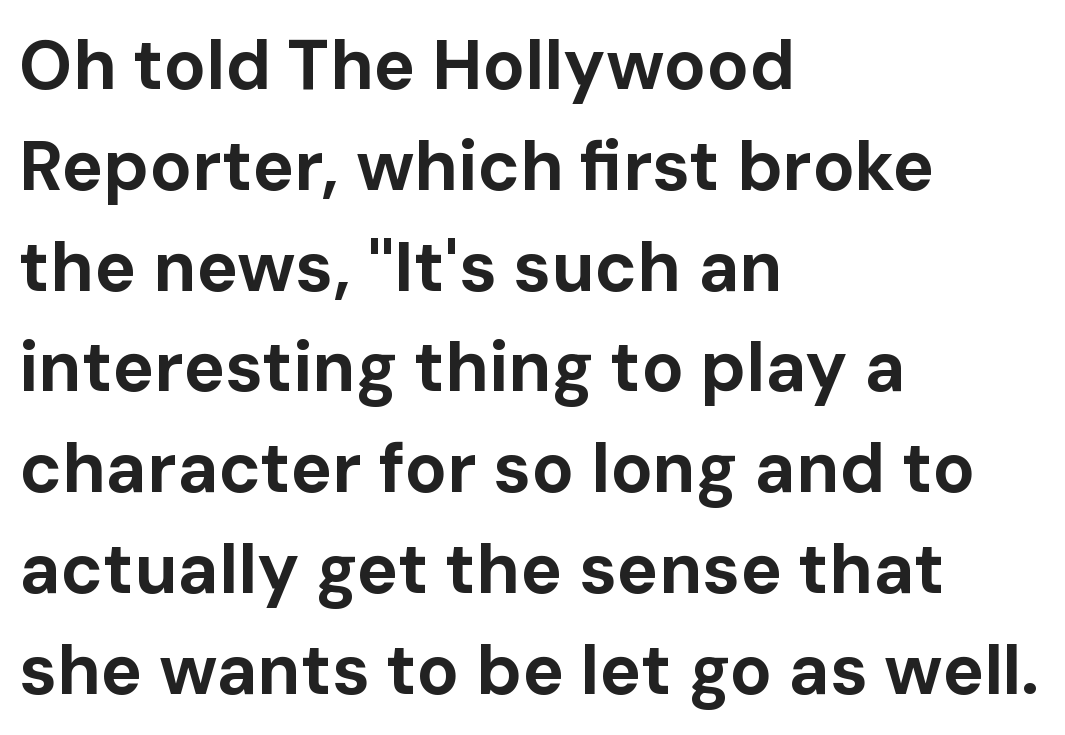
Has an underline been added? It has not. It's the straight-up-and-down kind of type. Thick stems and heavy bowls — unmistakably bold. Looks like regular typesetting: each glyph gets only the width it needs. In terms of letterspacing, this is plain default setting.
